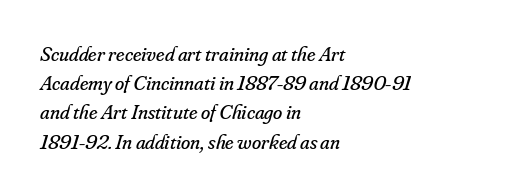
The image shows 21 px text type, italic (leaning right); set left-aligned, normal line spacing (1.39x), normal letter spacing, not underlined.
